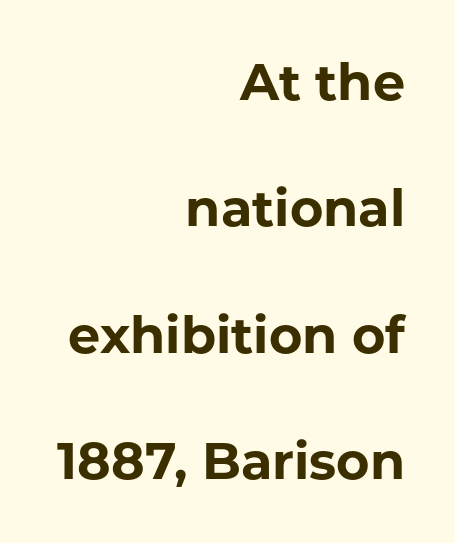
{"serif": "no", "italic": "no", "bold": "yes", "weight": "bold", "width": "normal", "stroke_contrast": "low", "x_height": "medium", "monospaced": "no", "underline": "no", "align": "right", "line_spacing": "loose", "line_spacing_ratio": 2.48, "letter_spacing": "normal", "letter_spacing_em": 0.0, "glyph_px": 51}
